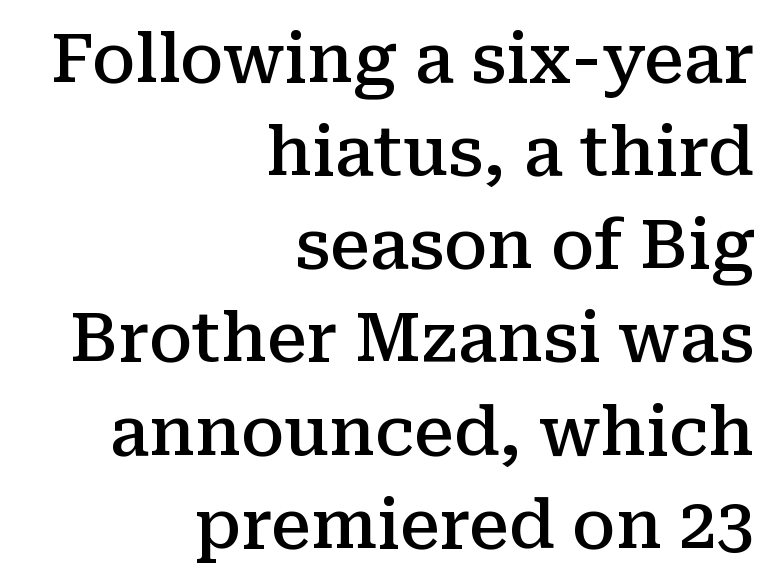
The image shows 67 px semibold serif type, upright; set right-aligned, normal line spacing (1.39x), normal letter spacing, not underlined; medium stroke contrast and a medium x-height.
